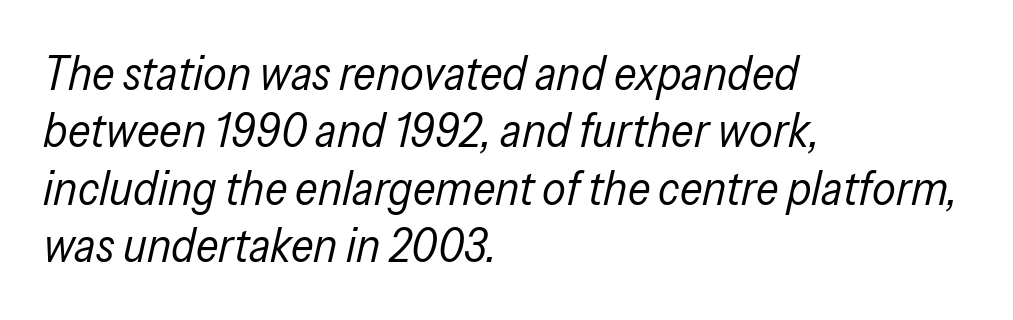
Q: Is the text bold? A: No.
Q: Is the text italic (slanted)? A: Yes, it leans right by about 13 degrees.
Q: Is the text underlined? A: No.
Q: How is the paragraph aligned? A: Left-aligned.
Q: Is the spacing between letters normal or unusually wide? A: Normal.
Q: Width (condensed, normal, or wide)? A: Condensed.
Q: Stroke contrast? A: Low.
Q: x-height? A: Medium.
Q: Monospaced? A: No.
